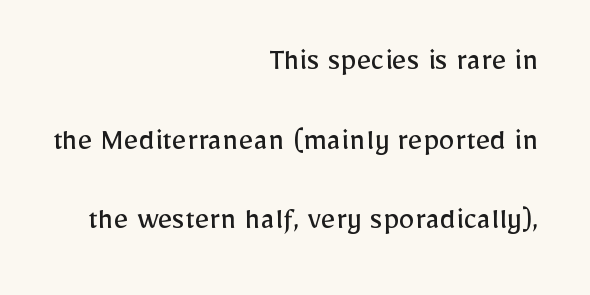
The string is rendered with underlining switched off. Glyph-to-glyph distance matches everyday printed text. The lettering holds an erect, upright posture throughout. The font sits on the lighter half of the weight spectrum, regular included. The lines are quadded right.
